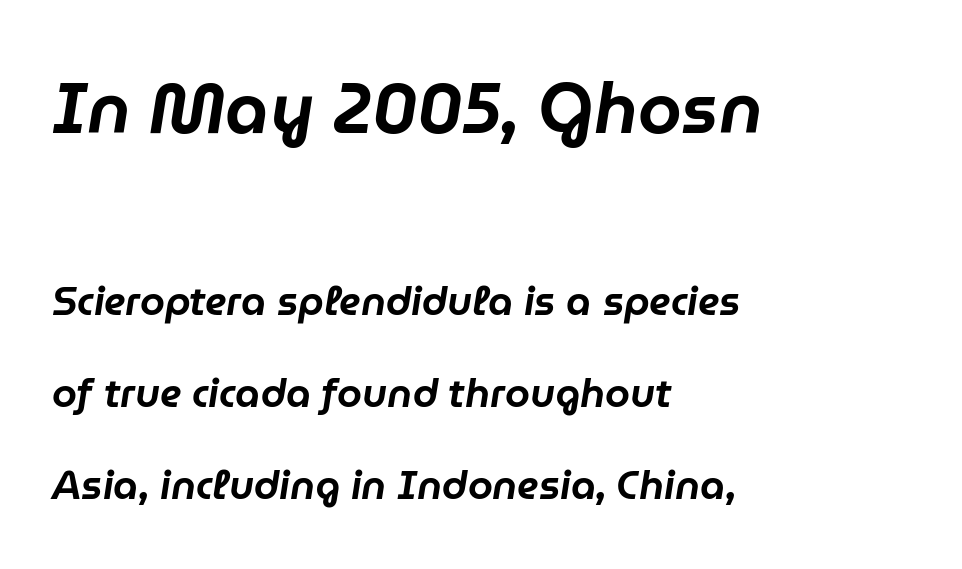
Q: Is the text italic (slanted)? A: Yes, it leans right by about 9 degrees.
Q: Is the text underlined? A: No.
Q: How is the paragraph aligned? A: Left-aligned.
Q: Is the spacing between letters normal or unusually wide? A: Normal.
Q: Is the spacing between lines tight, normal or loose? A: Loose.
Q: Which block of text is set in a larger size, the first (top) or the second (bottom)? A: The first (top) one.
Q: Width (condensed, normal, or wide)? A: Normal.
Q: Stroke contrast? A: Low.
Q: x-height? A: Medium.
Q: Monospaced? A: No.
